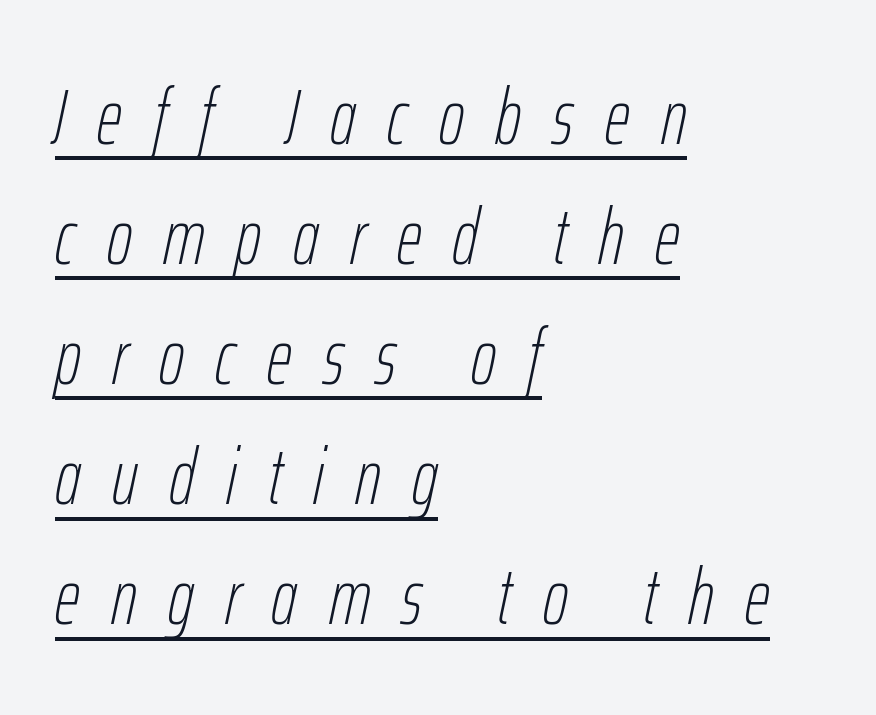
The image shows 78 px thin, condensed type, italic (leaning right); set left-aligned, normal line spacing (1.54x), unusually wide letter spacing (+0.4 em), underlined; low stroke contrast and a medium x-height.
